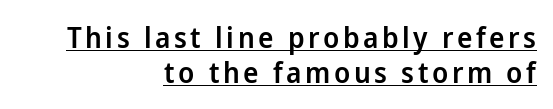
Has an underline been added? It has. This is roman type, the default non-slanted kind. Serifs: no, the terminals of the letterforms are clean. Bold? Not quite — semibold, heavier than regular but stopping short. Do the characters align in a grid? No, the font is proportional. Horizontal alignment here is rightward, an uncommon choice for prose.
